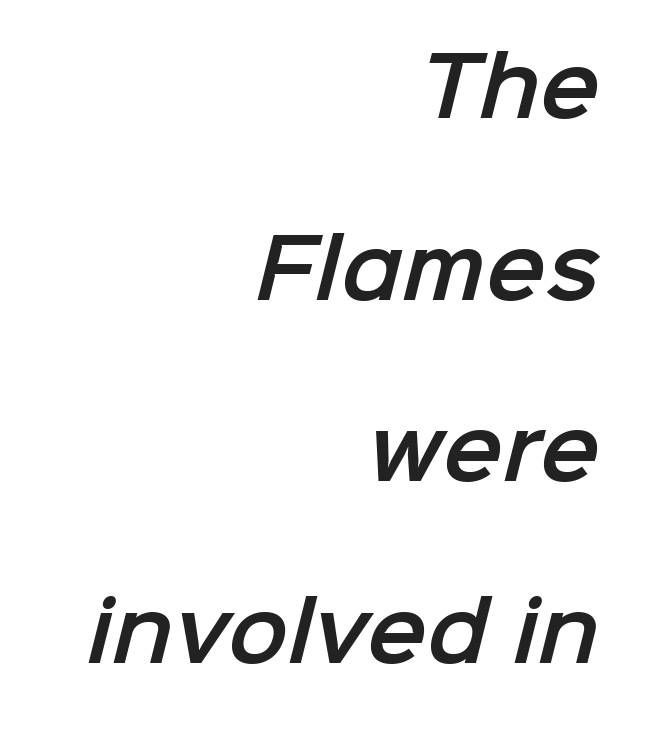
{"serif": "no", "width": "normal", "stroke_contrast": "low", "x_height": "medium", "monospaced": "no", "underline": "no", "align": "right", "line_spacing": "loose", "line_spacing_ratio": 2.27, "letter_spacing": "normal", "letter_spacing_em": 0.0, "glyph_px": 80}
